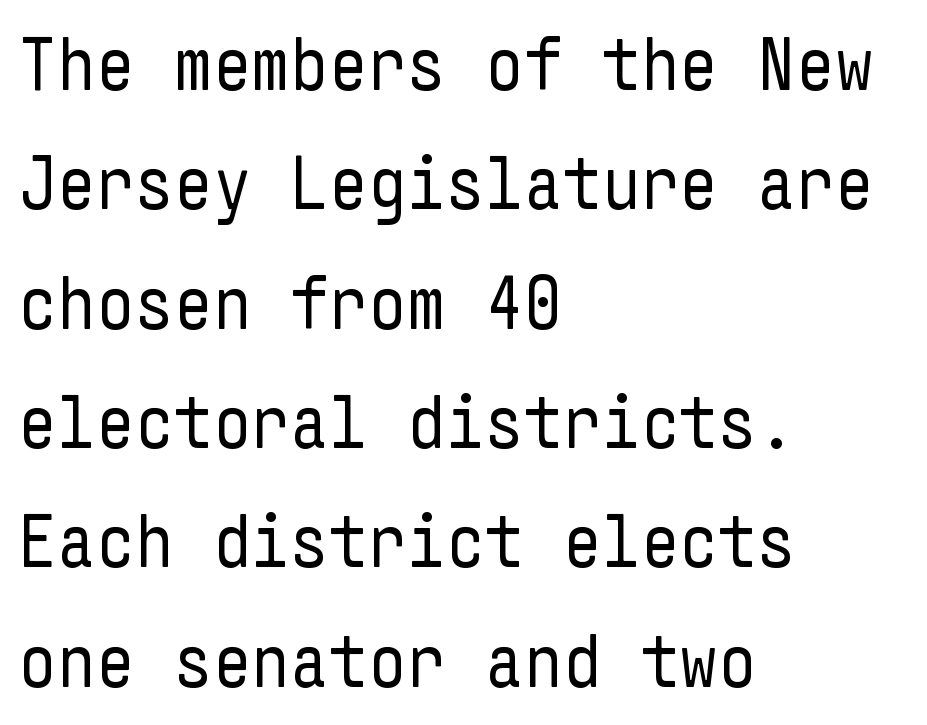
Q: Is the text bold? A: No.
Q: Is the text italic (slanted)? A: No, it is upright.
Q: Is the typeface a serif or a sans-serif typeface? A: Sans-serif.
Q: Is the text underlined? A: No.
Q: How is the paragraph aligned? A: Left-aligned.
Q: Is the spacing between letters normal or unusually wide? A: Normal.
Q: Is the spacing between lines tight, normal or loose? A: Normal.
Q: Width (condensed, normal, or wide)? A: Condensed.
Q: Stroke contrast? A: Low.
Q: x-height? A: Medium.
